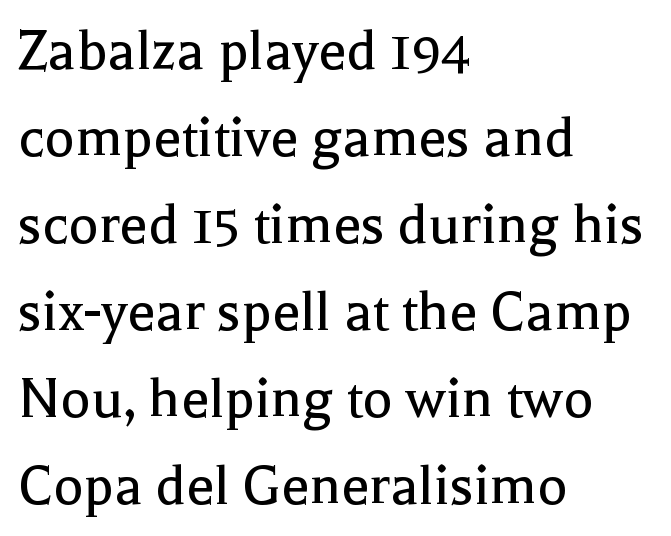
Q: Is the text bold? A: No.
Q: Is the text italic (slanted)? A: No, it is upright.
Q: Is the typeface a serif or a sans-serif typeface? A: Serif.
Q: Is the text underlined? A: No.
Q: How is the paragraph aligned? A: Left-aligned.
Q: Is the spacing between letters normal or unusually wide? A: Normal.
Q: Is the spacing between lines tight, normal or loose? A: Normal.
Q: Width (condensed, normal, or wide)? A: Normal.
Q: x-height? A: Medium.
Q: Monospaced? A: No.
